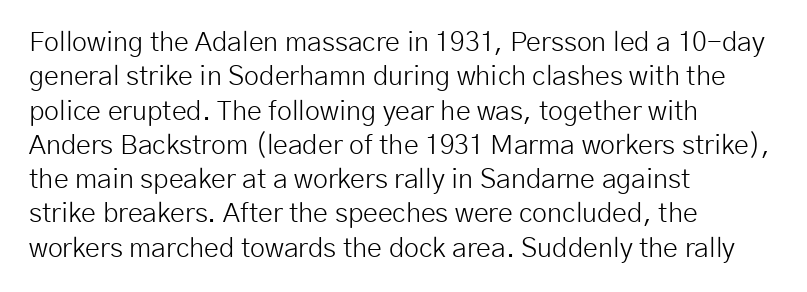
{"italic": "no", "bold": "no", "underline": "no", "align": "left", "line_spacing": "normal", "line_spacing_ratio": 1.27, "letter_spacing": "normal", "letter_spacing_em": 0.0, "glyph_px": 27}
